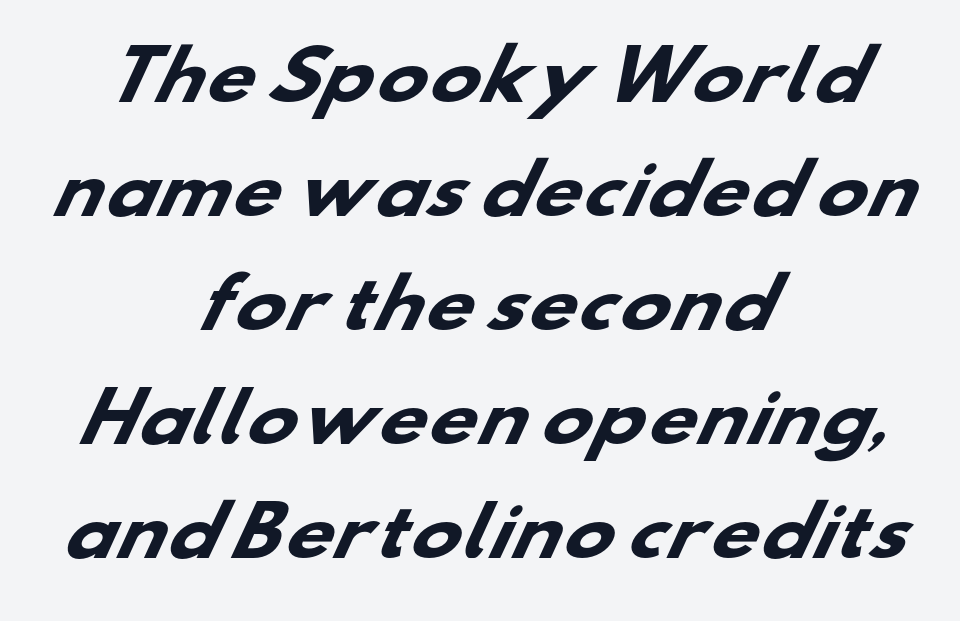
Q: Is the text bold? A: Yes.
Q: Is the typeface a serif or a sans-serif typeface? A: Sans-serif.
Q: Is the text underlined? A: No.
Q: How is the paragraph aligned? A: Centered.
Q: Is the spacing between letters normal or unusually wide? A: Normal.
Q: Is the spacing between lines tight, normal or loose? A: Normal.
Q: Width (condensed, normal, or wide)? A: Wide.
Q: Stroke contrast? A: Low.
Q: x-height? A: Small.
Q: Monospaced? A: No.
